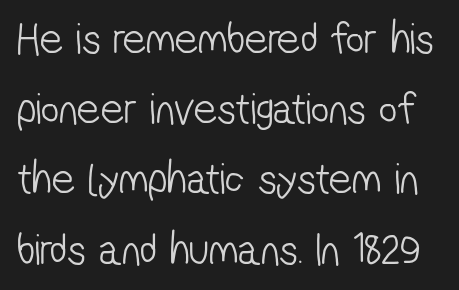
The image shows 45 px light, condensed sans-serif type; set normal line spacing (1.56x), normal letter spacing, not underlined; low stroke contrast and a medium x-height.
